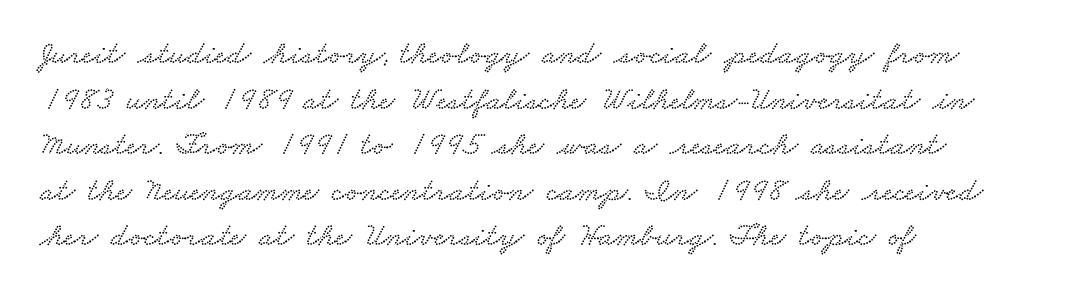
{"serif": "yes", "width": "wide", "stroke_contrast": "low", "x_height": "small", "monospaced": "no", "underline": "no", "align": "left", "line_spacing": "normal", "line_spacing_ratio": 1.38, "letter_spacing": "normal", "letter_spacing_em": 0.0, "glyph_px": 33}
